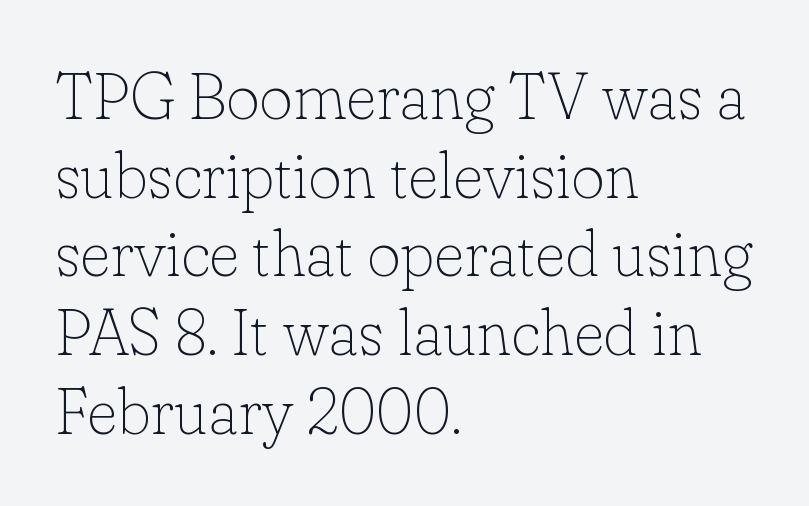
Q: Is the text bold? A: No.
Q: Is the text italic (slanted)? A: No, it is upright.
Q: Is the typeface a serif or a sans-serif typeface? A: Serif.
Q: Is the text underlined? A: No.
Q: How is the paragraph aligned? A: Left-aligned.
Q: Is the spacing between letters normal or unusually wide? A: Normal.
Q: Width (condensed, normal, or wide)? A: Normal.
Q: Stroke contrast? A: Low.
Q: x-height? A: Small.
Q: Monospaced? A: No.
